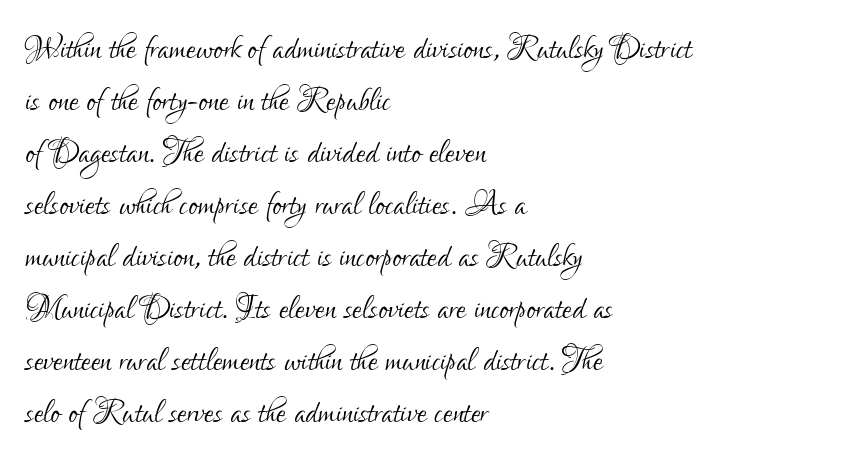
The passage shown is typed in a proportional face where columns would drift. This rendering employs a face without finishing strokes, i.e., a sans-serif. The glyphs are unaccompanied by any horizontal stroke below them. This reads as an unemphasized weight, regular at the heaviest. This rendering uses left alignment, leaving the right contour irregular.
